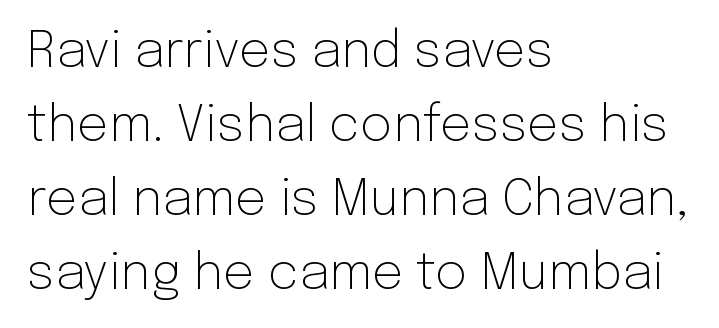
The image shows 50 px light sans-serif type, upright; set left-aligned, normal line spacing (1.48x), normal letter spacing, not underlined; low stroke contrast and a medium x-height.
